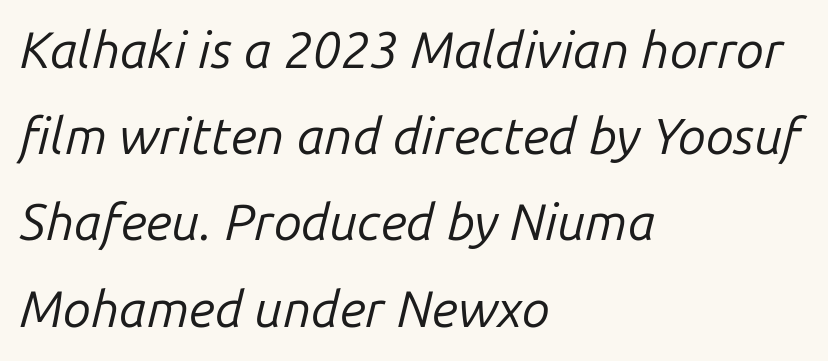
{"italic": "yes", "lean": "right", "slant_degrees": 14, "bold": "no", "weight": "regular", "width": "normal", "stroke_contrast": "low", "x_height": "medium", "monospaced": "no", "underline": "no", "align": "left", "line_spacing": "normal", "line_spacing_ratio": 1.69, "letter_spacing": "normal", "letter_spacing_em": 0.0, "glyph_px": 51}
